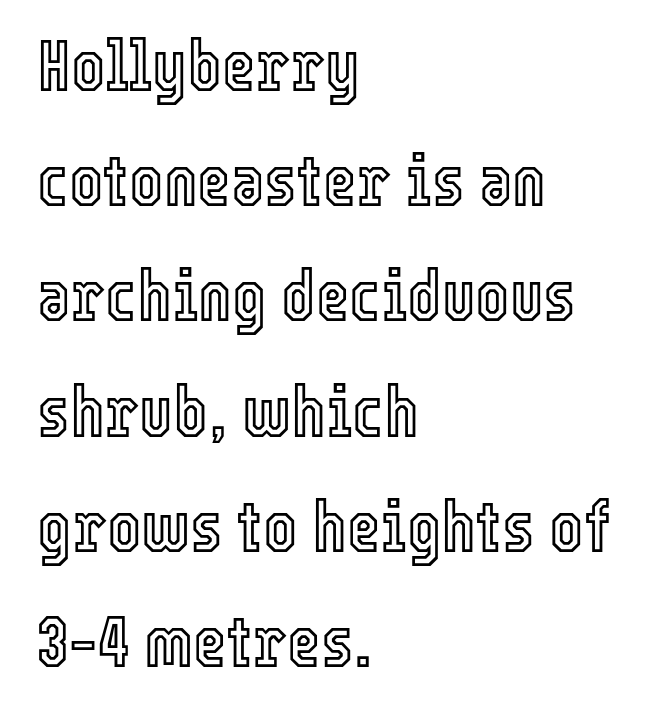
The string is rendered with underlining switched off. Is there any slant? The stems are plumb. The type is set solid horizontally, with unmodified tracking. Summary of vertical rhythm: regular, with standard interline spacing. These lines are rendered in a variable-pitch font.
